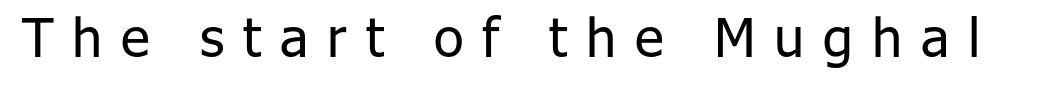
Q: Is the text bold? A: No.
Q: Is the text italic (slanted)? A: No, it is upright.
Q: Is the typeface a serif or a sans-serif typeface? A: Sans-serif.
Q: Is the text underlined? A: No.
Q: Is the spacing between letters normal or unusually wide? A: Unusually wide.
Q: Width (condensed, normal, or wide)? A: Normal.
Q: Stroke contrast? A: Low.
Q: x-height? A: Medium.
Q: Monospaced? A: No.
